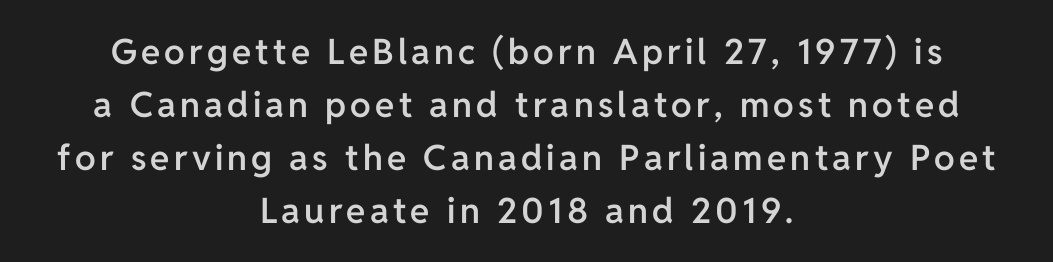
{"serif": "no", "italic": "no", "bold": "semi", "weight": "semibold", "width": "normal", "stroke_contrast": "low", "x_height": "medium", "monospaced": "no", "underline": "no", "align": "center", "line_spacing": "normal", "line_spacing_ratio": 1.51, "glyph_px": 35}
